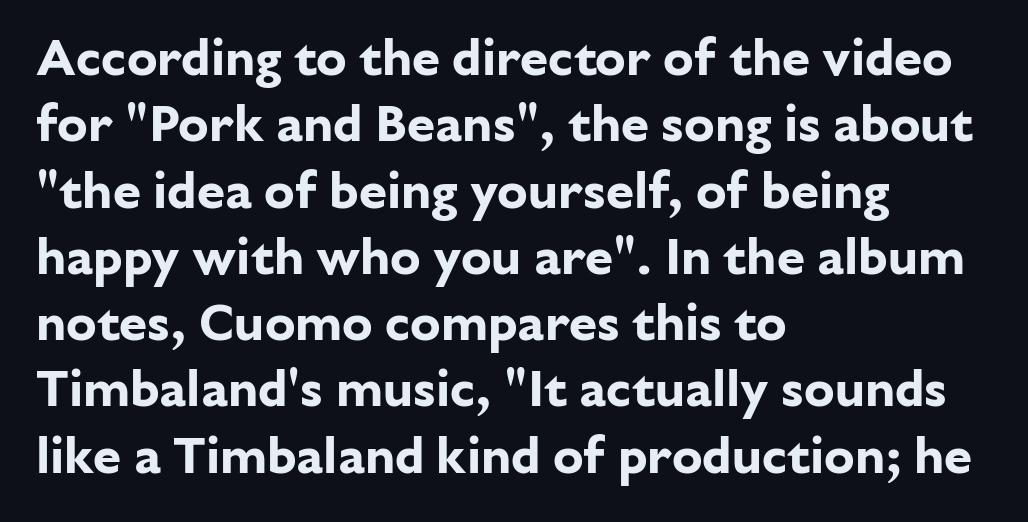
{"serif": "no", "italic": "no", "bold": "yes", "weight": "bold", "width": "normal", "stroke_contrast": "low", "x_height": "medium", "monospaced": "no", "underline": "no", "align": "left", "line_spacing": "normal", "line_spacing_ratio": 1.3, "letter_spacing": "normal", "letter_spacing_em": 0.0, "glyph_px": 51}
